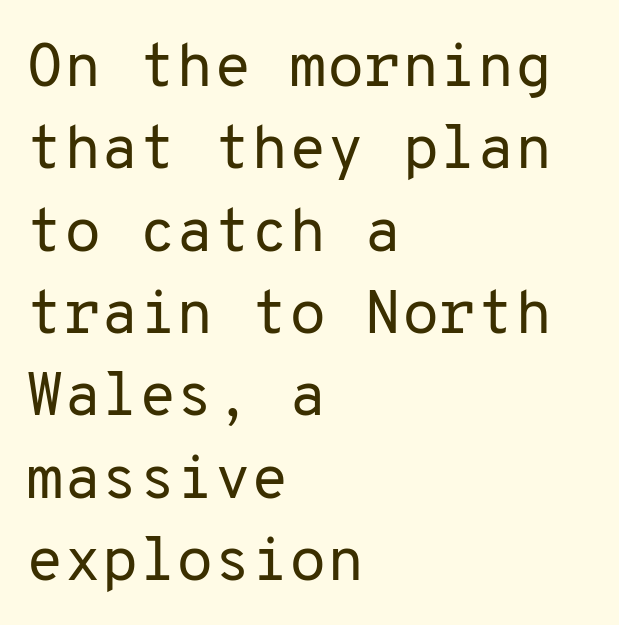
Q: Is the text bold? A: No.
Q: Is the text italic (slanted)? A: No, it is upright.
Q: Is the typeface a serif or a sans-serif typeface? A: Sans-serif.
Q: Is the text underlined? A: No.
Q: How is the paragraph aligned? A: Left-aligned.
Q: Is the spacing between letters normal or unusually wide? A: Normal.
Q: Is the spacing between lines tight, normal or loose? A: Normal.
Q: Width (condensed, normal, or wide)? A: Normal.
Q: Stroke contrast? A: Low.
Q: x-height? A: Medium.
Q: Monospaced? A: Yes.
